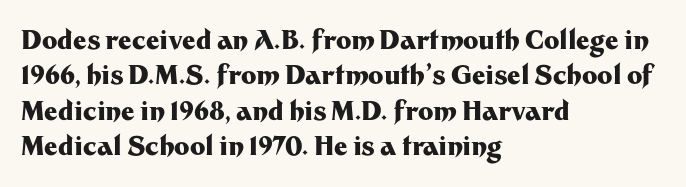
{"italic": "no", "bold": "yes", "underline": "no", "align": "left", "line_spacing": "normal", "line_spacing_ratio": 1.36, "letter_spacing": "normal", "letter_spacing_em": 0.0, "glyph_px": 26}
